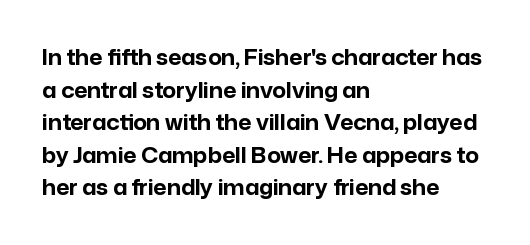
The rendering anchors every line to the left-hand side. In terms of posture, this sample is upright. This sample uses plain, unmodified letter spacing. The gap between lines stays unmarked.
